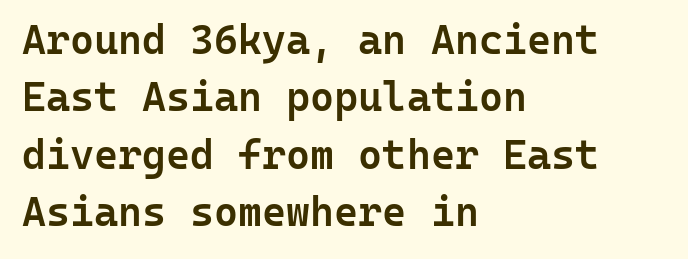
The image shows 41 px semibold sans-serif type, upright, monospaced; set left-aligned, normal line spacing (1.4x), normal letter spacing, not underlined; low stroke contrast and a medium x-height.
